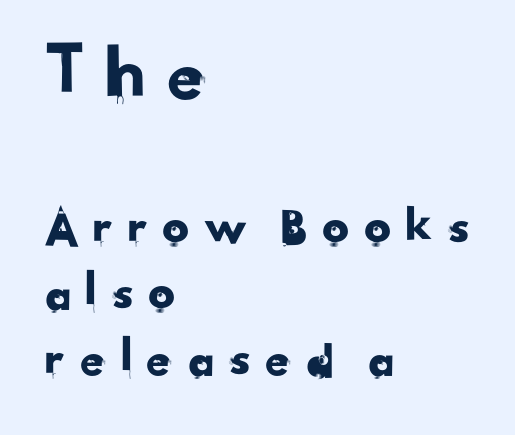
The image shows 80 px sans-serif type; set left-aligned, line spacing 1.24x, unusually wide letter spacing (+0.2 em), not underlined; the first (top) block is 1.51x larger; low stroke contrast and a small x-height.
